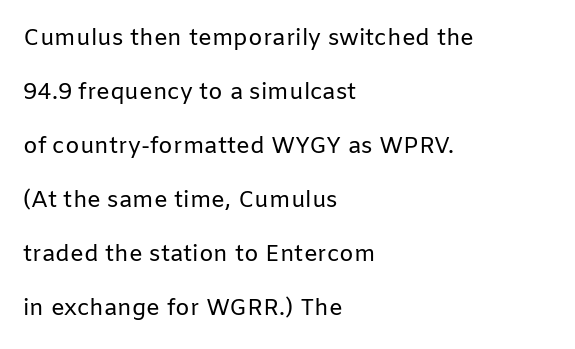
Decoration check: the copy has no underline. The tracking reads as untouched default to a designer's eye. Left-aligned paragraph, ragged on the right. This sample uses an upright cut, with every glyph sitting square on the baseline. No heavy texture on the line: the type isn't bold. Successive baselines arrive slowly, with a big drop between each.
